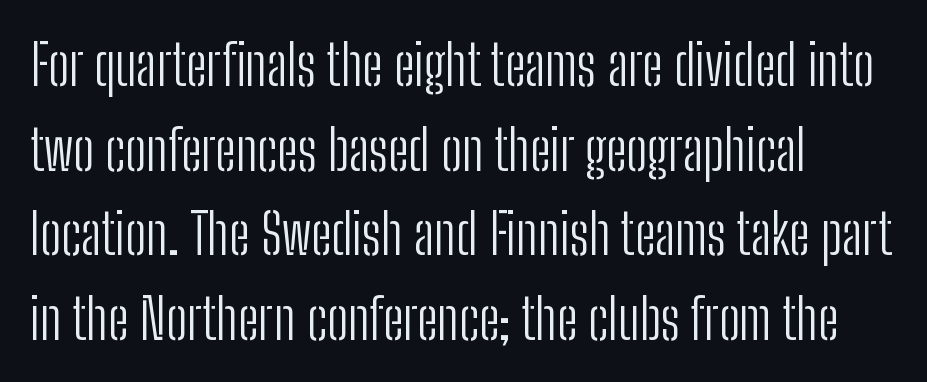
The image shows 56 px light, condensed sans-serif type, upright; set left-aligned, normal line spacing (1.51x), normal letter spacing, not underlined; low stroke contrast and a medium x-height.
